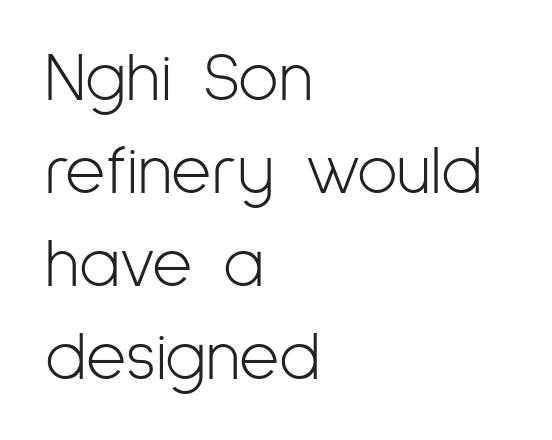
{"serif": "no", "italic": "no", "bold": "no", "weight": "light", "width": "condensed", "stroke_contrast": "low", "x_height": "medium", "monospaced": "no", "underline": "no", "align": "left", "line_spacing": "normal", "line_spacing_ratio": 1.35, "letter_spacing": "normal", "letter_spacing_em": 0.0, "glyph_px": 69}
